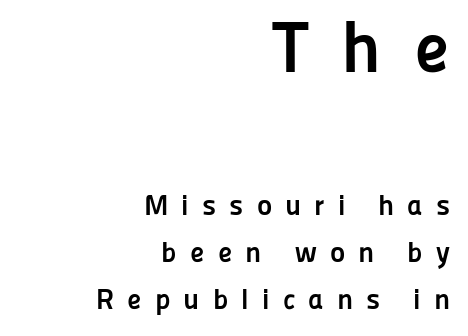
Notice how the passage keeps a crisp vertical edge on the right only. No italicization has been applied; the sample stays upright. Is the lower block the larger one? No — the upper block carries the bigger type. Check under the words: just untouched page. Emphasis by weight is at full strength: bold. Spacing verdict: proportional, widths tailored to each character.
